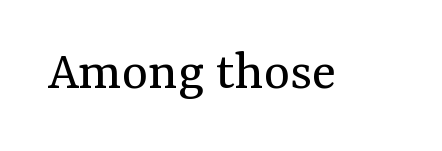
Q: Is the text bold? A: No.
Q: Is the text italic (slanted)? A: No, it is upright.
Q: Is the typeface a serif or a sans-serif typeface? A: Serif.
Q: Is the text underlined? A: No.
Q: Is the spacing between letters normal or unusually wide? A: Normal.
Q: Width (condensed, normal, or wide)? A: Normal.
Q: Stroke contrast? A: Medium.
Q: x-height? A: Medium.
Q: Monospaced? A: No.
